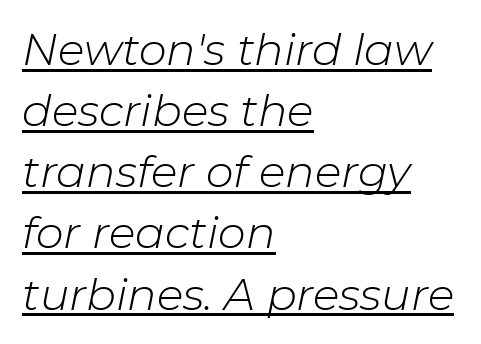
{"italic": "yes", "lean": "right", "slant_degrees": 11, "bold": "no", "weight": "light", "width": "normal", "stroke_contrast": "low", "x_height": "medium", "monospaced": "no", "underline": "yes", "align": "left", "line_spacing": "normal", "line_spacing_ratio": 1.39, "letter_spacing": "normal", "letter_spacing_em": 0.0, "glyph_px": 44}
